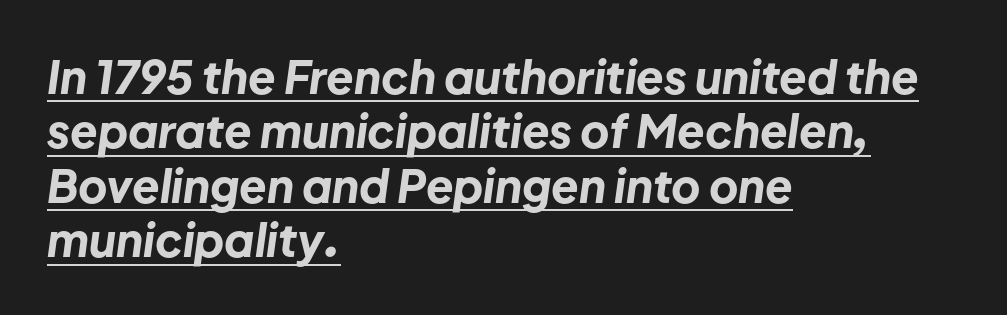
Q: Is the text bold? A: Yes.
Q: Is the text italic (slanted)? A: Yes, it leans right by about 8 degrees.
Q: Is the text underlined? A: Yes.
Q: How is the paragraph aligned? A: Left-aligned.
Q: Is the spacing between letters normal or unusually wide? A: Normal.
Q: Width (condensed, normal, or wide)? A: Normal.
Q: Stroke contrast? A: Low.
Q: x-height? A: Medium.
Q: Monospaced? A: No.
